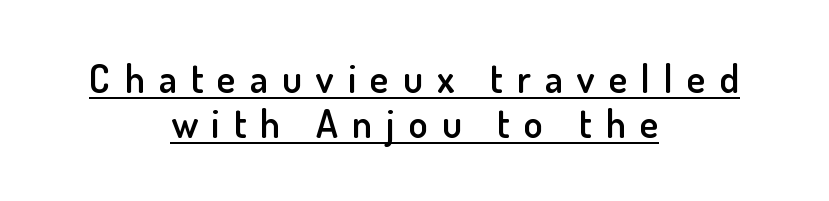
Varying glyph widths throughout — classic text-font behaviour. The glyphs in this specimen are sans serif. Descenders here cross a horizontal rule under the line. The paragraph has two soft edges and a firm central axis. Moderately thickened strokes mark this as semibold type. The gaps between neighbouring characters are conspicuously large.
